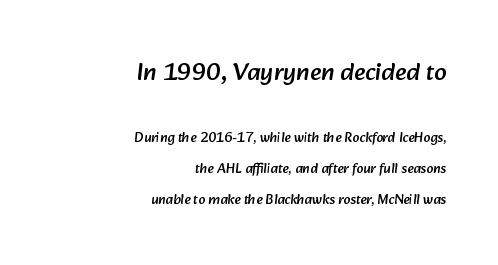
{"underline": "no", "align": "right", "line_spacing": "loose", "line_spacing_ratio": 2.18, "letter_spacing": "normal", "letter_spacing_em": 0.0, "larger_block": "first", "size_ratio": 1.79, "glyph_px": 25}
